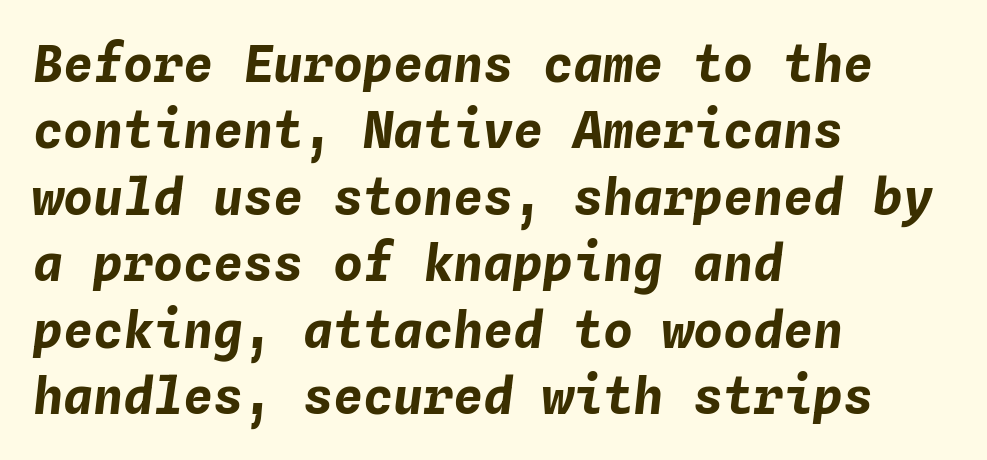
{"italic": "yes", "lean": "right", "slant_degrees": 4, "bold": "yes", "weight": "bold", "width": "normal", "stroke_contrast": "low", "x_height": "medium", "monospaced": "yes", "underline": "no", "align": "left", "line_spacing": "normal", "line_spacing_ratio": 1.33, "letter_spacing": "normal", "letter_spacing_em": 0.0, "glyph_px": 50}
